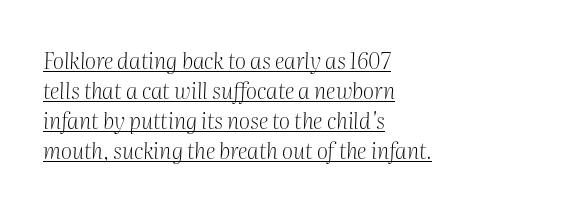
Q: Is the text bold? A: No.
Q: Is the text italic (slanted)? A: Yes, it leans right by about 2 degrees.
Q: Is the text underlined? A: Yes.
Q: How is the paragraph aligned? A: Left-aligned.
Q: Is the spacing between letters normal or unusually wide? A: Normal.
Q: Is the spacing between lines tight, normal or loose? A: Normal.
